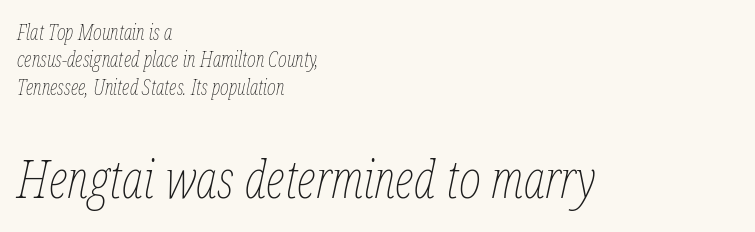
The image shows 53 px thin, condensed type, italic (leaning right); set left-aligned, normal line spacing (1.3x), normal letter spacing, not underlined; the second (bottom) block is 2.52x larger; low stroke contrast and a medium x-height.
